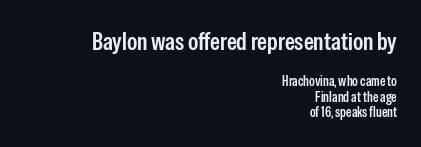
The image shows 25 px text type, upright; set right-aligned, tight line spacing (1.1x), normal letter spacing, not underlined; the first (top) block is 1.79x larger.
